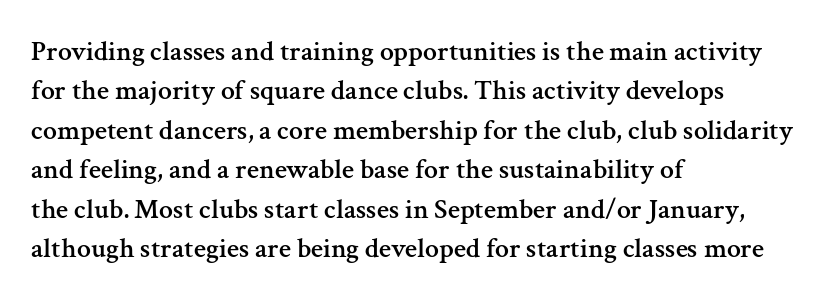
Where is the straight margin? On the left. The face used here is rendered with its standard letterfit. Check where the strokes stop: tiny serifs finish them off. The baseline area is clear.
